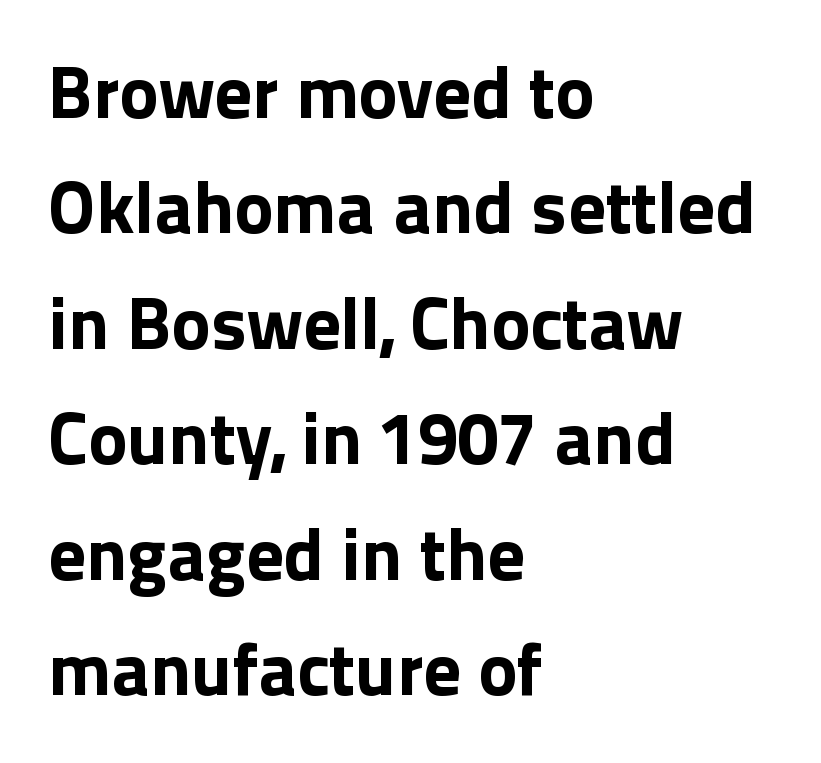
The image shows 74 px bold sans-serif type, upright; set left-aligned, normal line spacing (1.56x), normal letter spacing, not underlined; a medium x-height.
